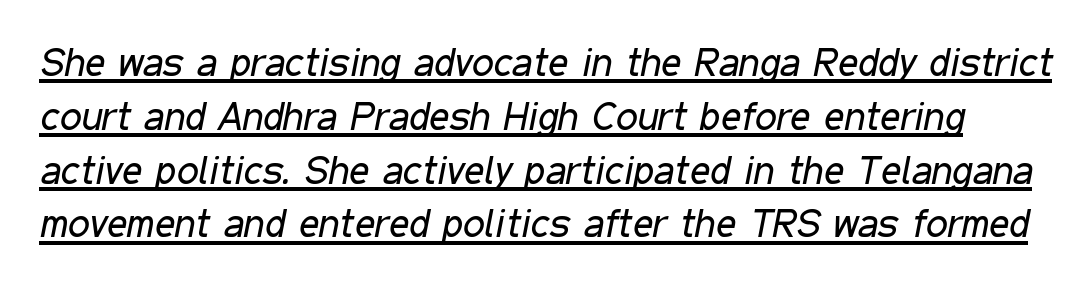
The vertical gap from one line to the next is medium. The lettering tilts uniformly, giving the passage an italic look. Tracking here is standard; glyphs follow each other at the usual distance. Like a heading marked for emphasis, these lines bear an underscore. The weight would be labelled regular, book, light, or lighter still. Here the designer chose a conventional face with non-uniform glyph widths.
